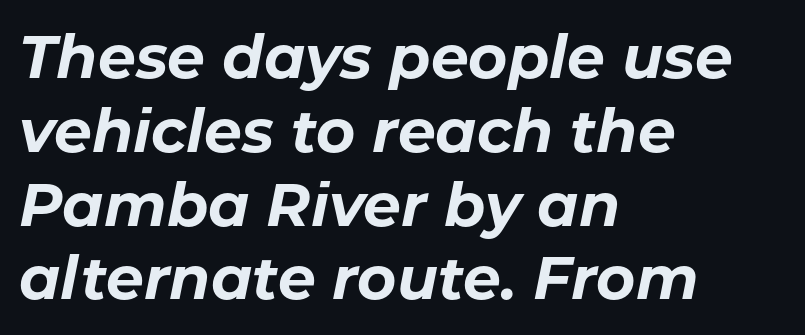
Q: Is the text bold? A: Yes.
Q: Is the text italic (slanted)? A: Yes, it leans right by about 11 degrees.
Q: Is the text underlined? A: No.
Q: How is the paragraph aligned? A: Left-aligned.
Q: Is the spacing between letters normal or unusually wide? A: Normal.
Q: Width (condensed, normal, or wide)? A: Normal.
Q: Stroke contrast? A: Low.
Q: x-height? A: Medium.
Q: Monospaced? A: No.
